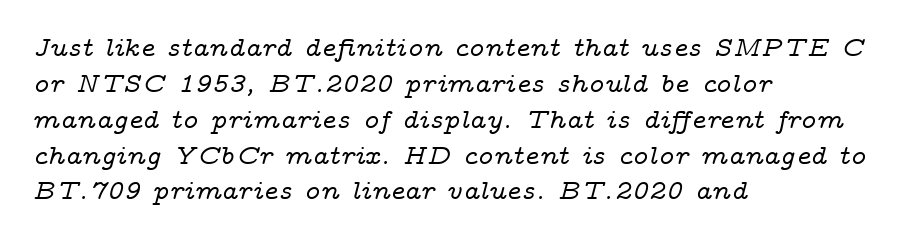
Beneath every word, the page is bare. It's the slanting kind of type. Letter spacing: default. The rendering uses natural spacing where letterforms have individual widths.
